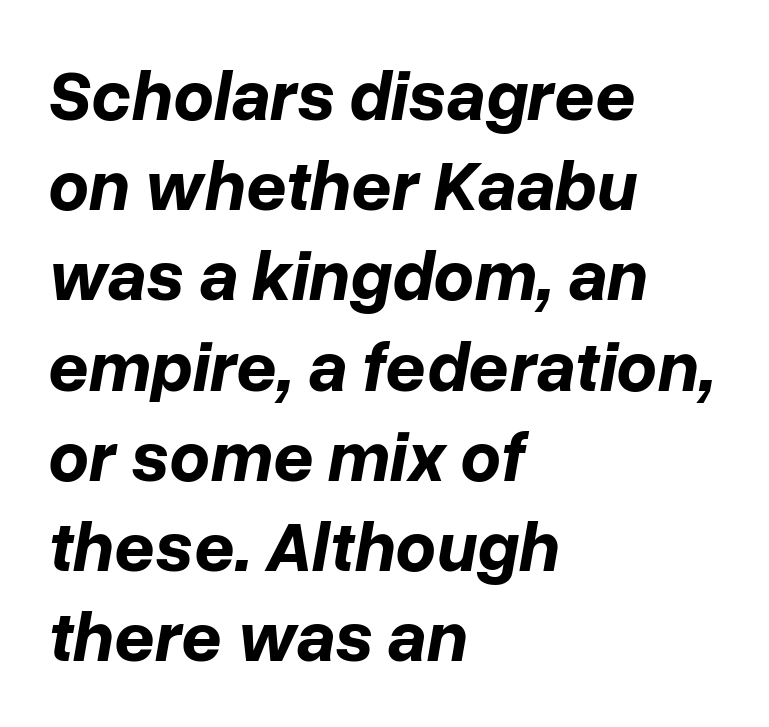
The image shows 71 px bold type, italic (leaning right); set left-aligned, normal line spacing (1.27x), normal letter spacing, not underlined; low stroke contrast and a medium x-height.
